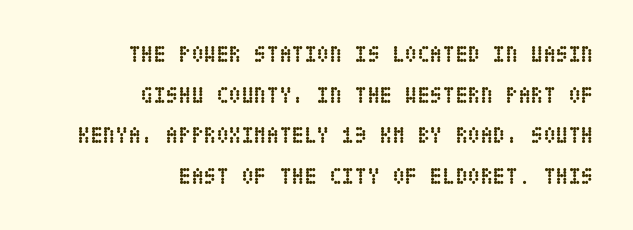
The horizontal fit of the characters is conventional and even. Descenders are the only things crossing below the line. Is there any slant? The stems are plumb. Short and long lines alike share a common ending point at right. The font is running at its bold setting.
